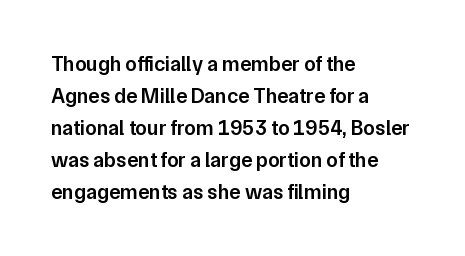
Q: Is the text bold? A: Semi-bold.
Q: Is the text italic (slanted)? A: No, it is upright.
Q: Is the text underlined? A: No.
Q: How is the paragraph aligned? A: Left-aligned.
Q: Is the spacing between letters normal or unusually wide? A: Normal.
Q: Is the spacing between lines tight, normal or loose? A: Normal.
